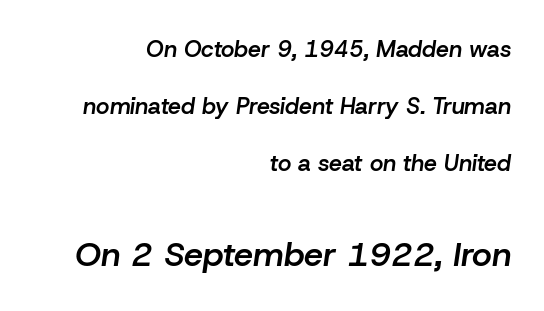
{"italic": "yes", "lean": "right", "slant_degrees": 8, "bold": "semi", "weight": "semibold", "width": "normal", "stroke_contrast": "low", "x_height": "medium", "monospaced": "no", "underline": "no", "align": "right", "line_spacing": "loose", "line_spacing_ratio": 2.48, "letter_spacing": "normal", "letter_spacing_em": 0.0, "larger_block": "second", "size_ratio": 1.48, "glyph_px": 34}
